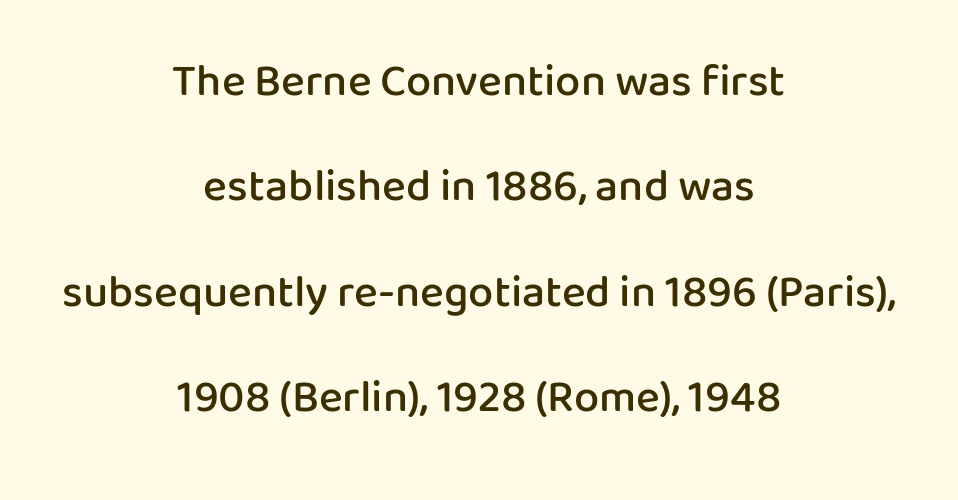
The image shows 45 px semibold sans-serif type, upright; set centered, loose line spacing (2.34x), normal letter spacing, not underlined; low stroke contrast and a medium x-height.
